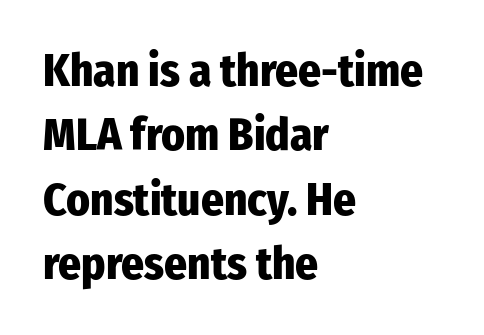
The image shows 45 px heavy, condensed sans-serif type, upright; set left-aligned, normal line spacing (1.43x), normal letter spacing, not underlined; low stroke contrast and a medium x-height.
